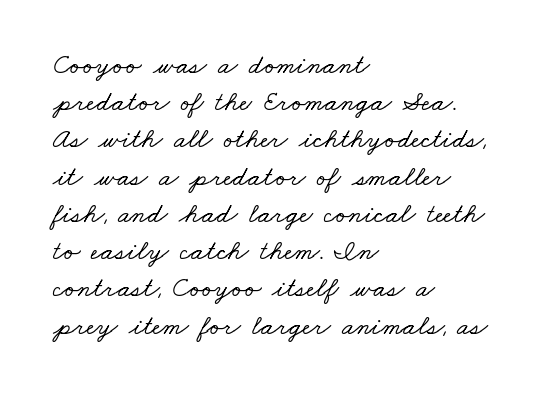
Q: Is the typeface a serif or a sans-serif typeface? A: Serif.
Q: Is the text underlined? A: No.
Q: How is the paragraph aligned? A: Left-aligned.
Q: Is the spacing between letters normal or unusually wide? A: Normal.
Q: Is the spacing between lines tight, normal or loose? A: Normal.
Q: Width (condensed, normal, or wide)? A: Wide.
Q: Stroke contrast? A: Low.
Q: x-height? A: Small.
Q: Monospaced? A: No.
